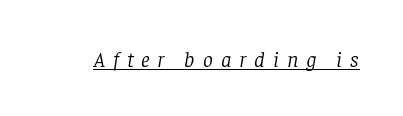
Stem width sits at or under what a default text font uses. Characters are canted at an angle relative to the baseline's perpendicular. Quick note: underline on. Observe the wide spacing: letters keep a clear distance from each other.
